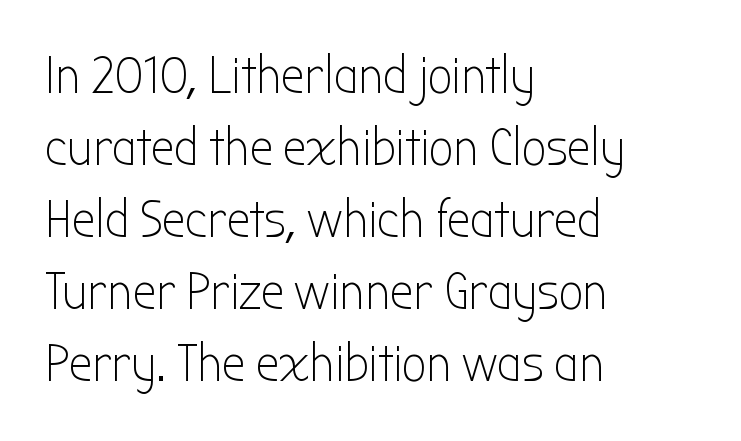
The image shows 53 px light, condensed sans-serif type, upright; set left-aligned, normal line spacing (1.36x), normal letter spacing, not underlined; low stroke contrast and a medium x-height.
